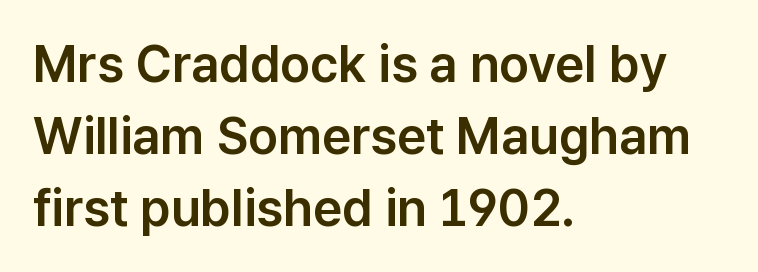
The rendering uses natural spacing where letterforms have individual widths. The face used here is a sans, in the tradition of grotesques and geometrics. The letters stand straight up with perfectly vertical stems. The line texture is even and compact thanks to regular tracking. In terms of leading, this rendering sits right in the middle.
